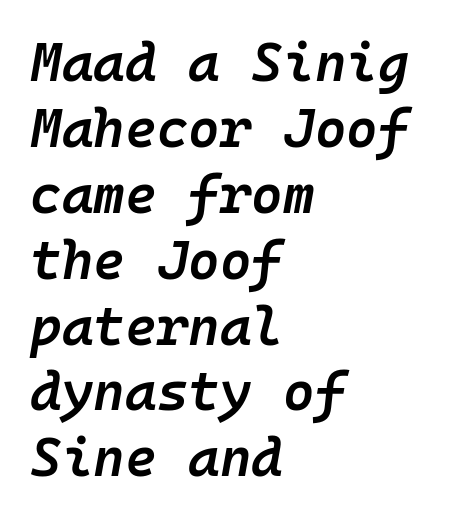
The image shows 54 px semibold type, italic (leaning right), monospaced; set left-aligned, line spacing 1.22x, normal letter spacing, not underlined; low stroke contrast and a medium x-height.
